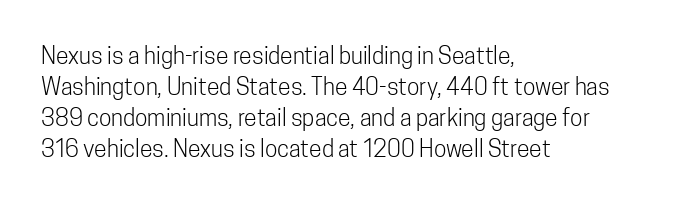
{"italic": "no", "bold": "no", "underline": "no", "align": "left", "line_spacing": "normal", "line_spacing_ratio": 1.35, "letter_spacing": "normal", "letter_spacing_em": 0.0, "glyph_px": 23}
